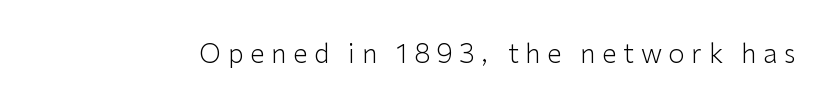
The image shows 26 px text type, upright; set unusually wide letter spacing (+0.26 em), not underlined.
